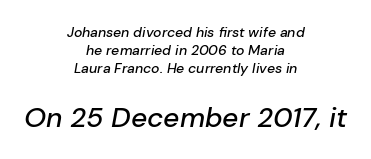
The lettering tilts uniformly, giving the passage an italic look. This rendering leaves character spacing at its baseline value. The typesetter chose a symmetrical, centered arrangement here. Glance below the letters and you will spot only blank space. Evenly set lines give the paragraph a standard silhouette.
